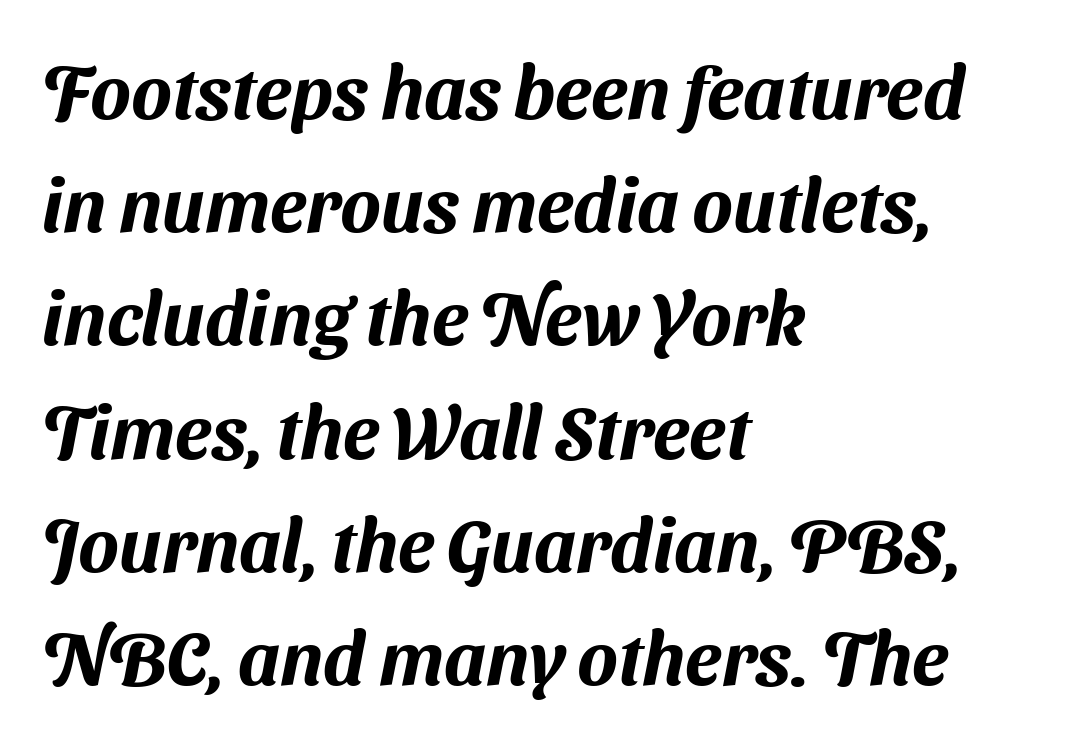
The image shows 75 px sans-serif type; set left-aligned, normal line spacing (1.51x), normal letter spacing, not underlined; medium stroke contrast and a medium x-height.
